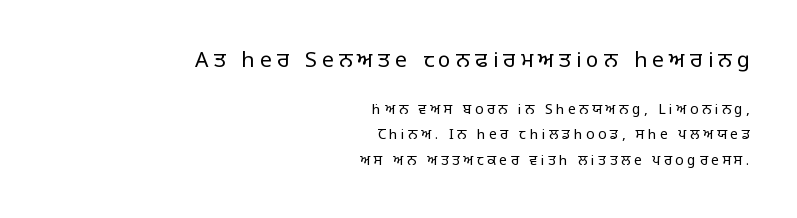
Q: Is the text bold? A: No.
Q: Is the text italic (slanted)? A: No, it is upright.
Q: Is the text underlined? A: No.
Q: How is the paragraph aligned? A: Right-aligned.
Q: Is the spacing between letters normal or unusually wide? A: Unusually wide.
Q: Which block of text is set in a larger size, the first (top) or the second (bottom)? A: The first (top) one.
